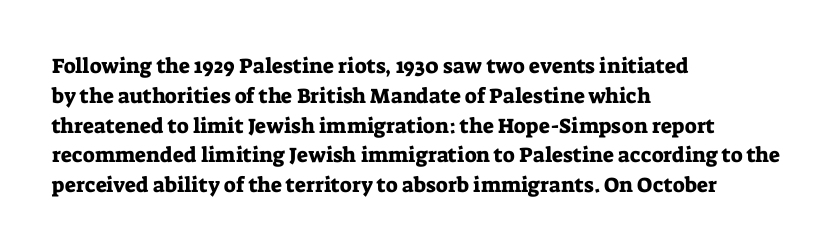
Which margin do the lines hug? The left one — the right edge is uneven. The letters stand upright; this is a roman face. Any mark beneath the type? The region is blank. The space between consecutive lines is moderate. No extra tracking has been applied to these lines.
